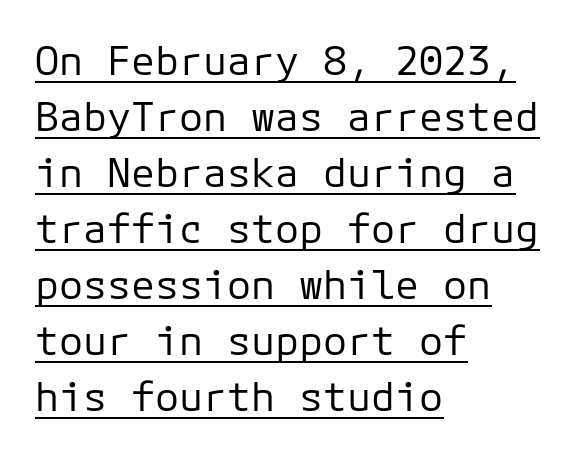
Is there any slant? The stems are plumb. Each stroke keeps to a modest, everyday thickness or less. These characters rest on top of a visible drawn line. This block has exactly the height ordinary leading produces. Teacher's note: observe the even left margin — that is flush-left alignment.
